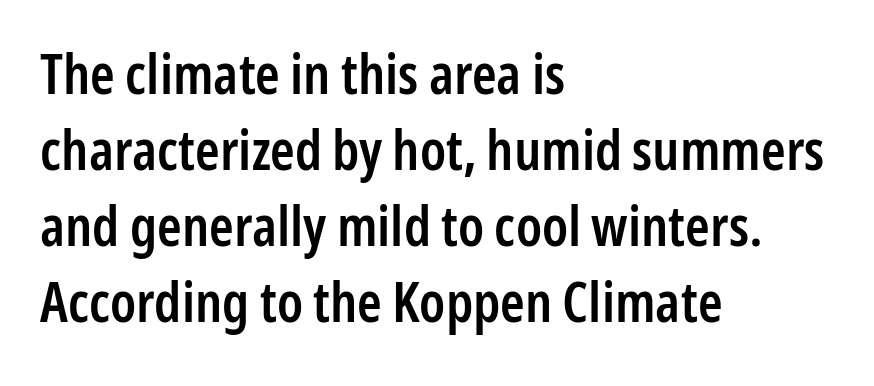
{"serif": "no", "italic": "no", "bold": "semi", "weight": "semibold", "width": "condensed", "stroke_contrast": "low", "x_height": "medium", "monospaced": "no", "underline": "no", "align": "left", "line_spacing": "normal", "line_spacing_ratio": 1.36, "letter_spacing": "normal", "letter_spacing_em": 0.0, "glyph_px": 56}
